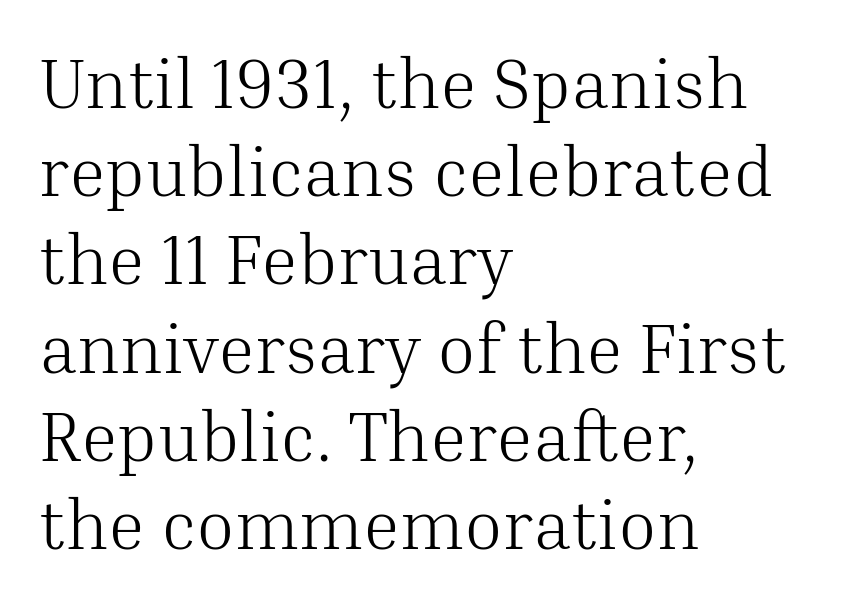
{"serif": "yes", "italic": "no", "bold": "no", "weight": "light", "width": "normal", "stroke_contrast": "medium", "x_height": "medium", "monospaced": "no", "underline": "no", "align": "left", "line_spacing": "normal", "line_spacing_ratio": 1.26, "letter_spacing": "normal", "letter_spacing_em": 0.0, "glyph_px": 70}
